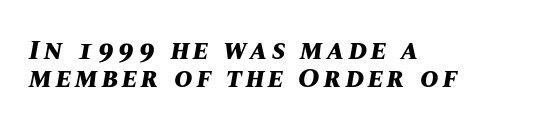
The image shows 28 px bold type, italic (leaning right); set left-aligned, tight line spacing (1.0x), not underlined; medium stroke contrast and a large x-height.
